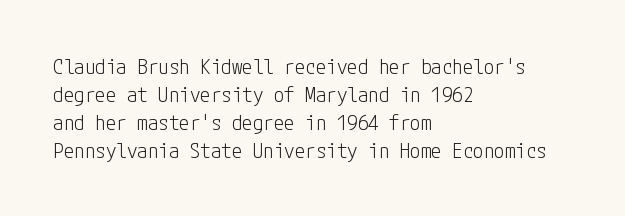
{"italic": "no", "bold": "no", "underline": "no", "align": "left", "line_spacing": "normal", "line_spacing_ratio": 1.33, "letter_spacing": "normal", "letter_spacing_em": 0.0, "glyph_px": 21}
